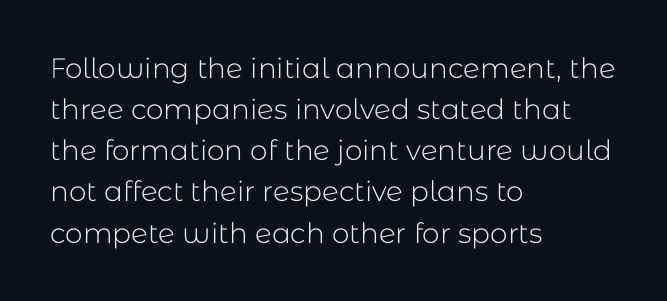
Q: Is the text bold? A: No.
Q: Is the text italic (slanted)? A: No, it is upright.
Q: Is the typeface a serif or a sans-serif typeface? A: Sans-serif.
Q: Is the text underlined? A: No.
Q: How is the paragraph aligned? A: Left-aligned.
Q: Is the spacing between letters normal or unusually wide? A: Normal.
Q: Is the spacing between lines tight, normal or loose? A: Normal.
Q: Width (condensed, normal, or wide)? A: Normal.
Q: Stroke contrast? A: Low.
Q: x-height? A: Medium.
Q: Monospaced? A: No.
